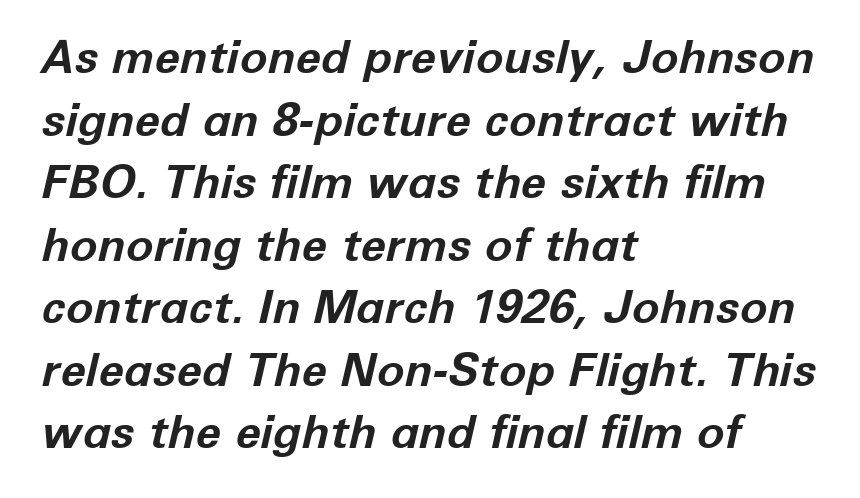
The image shows 46 px bold type, italic (leaning right); set left-aligned, normal line spacing (1.36x), normal letter spacing, not underlined; low stroke contrast and a medium x-height.
